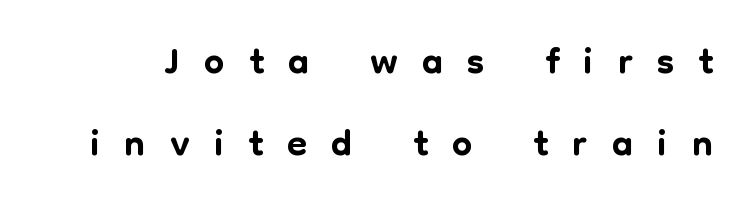
Q: Is the text italic (slanted)? A: No, it is upright.
Q: Is the typeface a serif or a sans-serif typeface? A: Sans-serif.
Q: Is the text underlined? A: No.
Q: Is the spacing between letters normal or unusually wide? A: Unusually wide.
Q: Is the spacing between lines tight, normal or loose? A: Normal.
Q: Width (condensed, normal, or wide)? A: Normal.
Q: Stroke contrast? A: Low.
Q: x-height? A: Medium.
Q: Monospaced? A: No.
